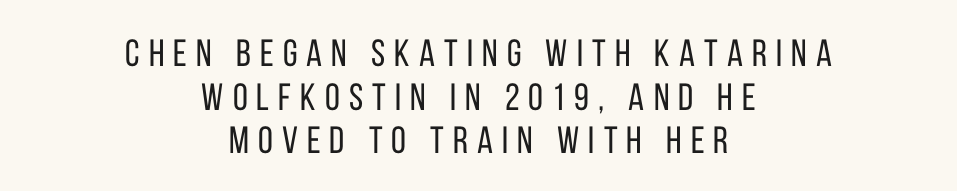
{"serif": "no", "italic": "no", "bold": "no", "weight": "regular", "width": "condensed", "stroke_contrast": "low", "x_height": "large", "monospaced": "no", "underline": "no", "align": "center", "line_spacing": "tight", "line_spacing_ratio": 1.15, "letter_spacing": "wide", "letter_spacing_em": 0.24, "glyph_px": 38}
